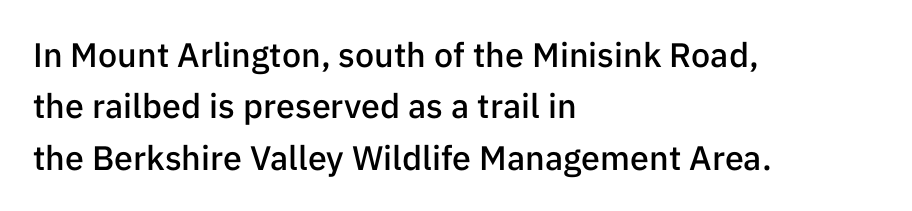
The image shows 34 px semibold sans-serif type, upright; set left-aligned, normal line spacing (1.51x), normal letter spacing, not underlined; low stroke contrast and a medium x-height.
